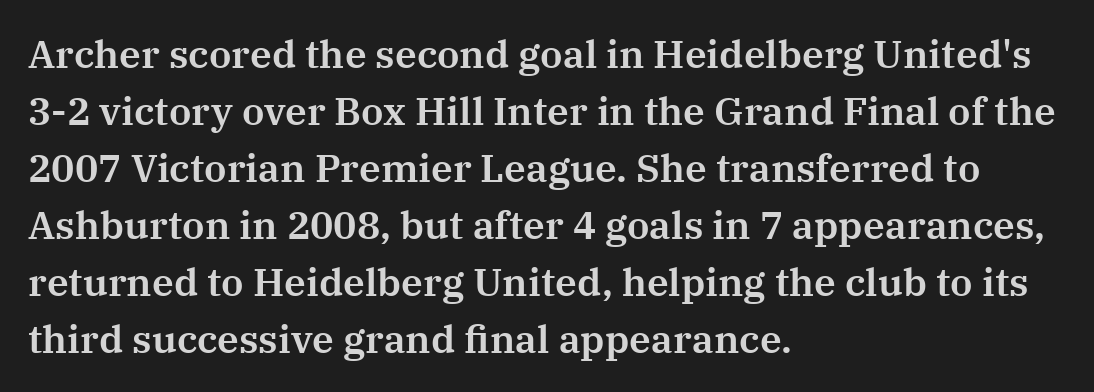
What stands out about the letter spacing? Nothing — it is the standard amount. The face used here is proportionally spaced, like ordinary book or web type. Check under the words: just untouched page. The rendering anchors every line to the left-hand side. The rendering uses a moderate line-height, typical for paragraphs.
